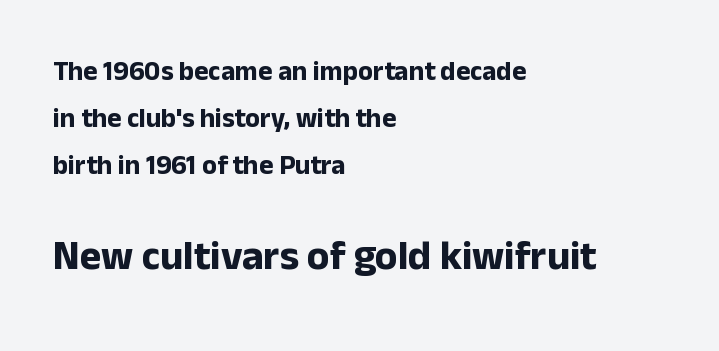
In terms of letterspacing, this is plain default setting. Plain, unruled lines of type. The letters stand upright; this is a roman face. Leftover space on each line is placed entirely after the last word.
